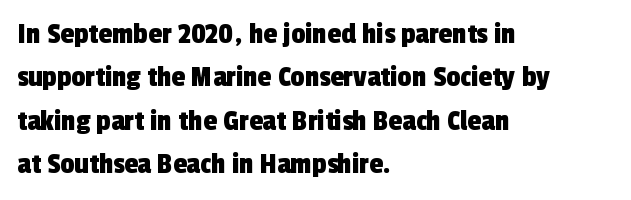
Q: Is the typeface a serif or a sans-serif typeface? A: Sans-serif.
Q: Is the text underlined? A: No.
Q: How is the paragraph aligned? A: Left-aligned.
Q: Is the spacing between letters normal or unusually wide? A: Normal.
Q: Is the spacing between lines tight, normal or loose? A: Normal.
Q: Width (condensed, normal, or wide)? A: Condensed.
Q: x-height? A: Medium.
Q: Monospaced? A: No.
